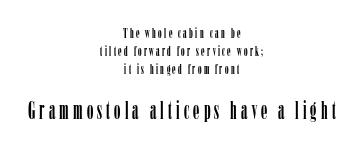
{"italic": "no", "underline": "no", "align": "center", "line_spacing": "normal", "line_spacing_ratio": 1.27, "larger_block": "second", "size_ratio": 1.79, "glyph_px": 25}
